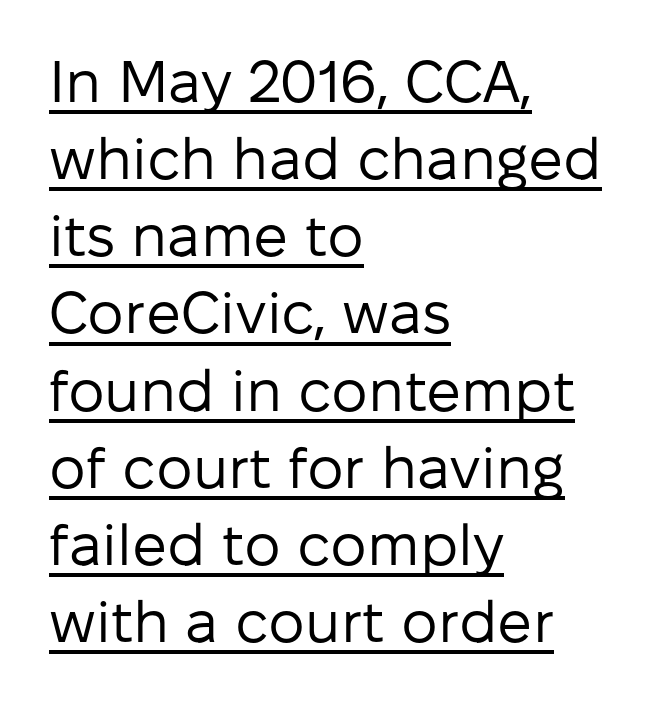
{"serif": "no", "italic": "no", "bold": "no", "weight": "regular", "width": "normal", "stroke_contrast": "low", "x_height": "medium", "monospaced": "no", "underline": "yes", "align": "left", "line_spacing": "normal", "line_spacing_ratio": 1.33, "letter_spacing": "normal", "letter_spacing_em": 0.0, "glyph_px": 58}
